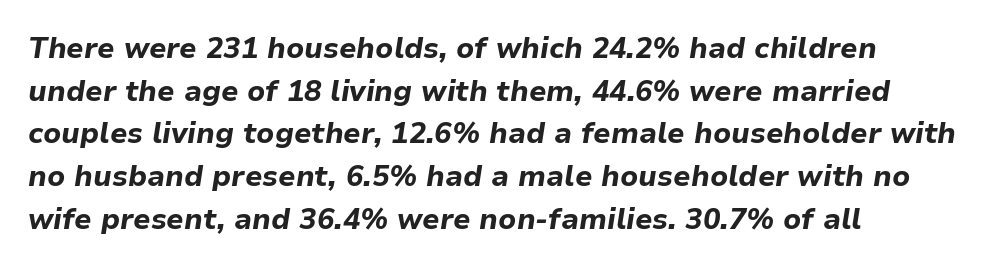
The compositor pushed each line to the left boundary. The characters look thick and weighty, a clear bold. Plain, unruled lines of type. Vertically, the passage feels balanced, rows spaced as you'd expect.
